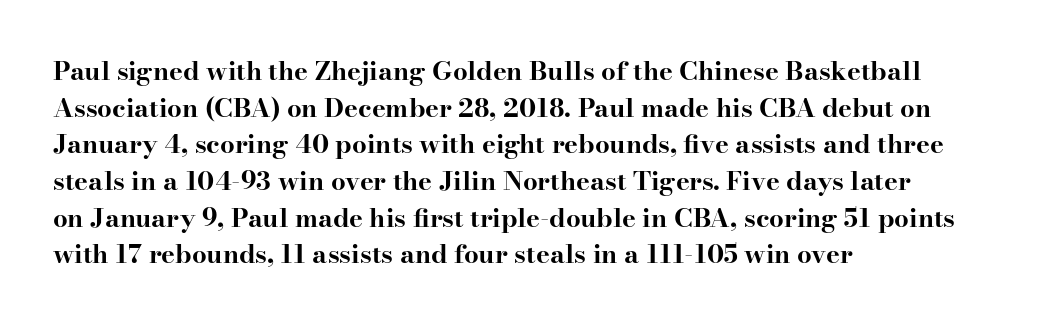
Caption: multi-line text, flush left, ragged right. Look at the tracking — it's just the regular setting, nothing added. Upright lettering throughout. The passage shown is emphatically bold. The passage shown is not underscored anywhere.
